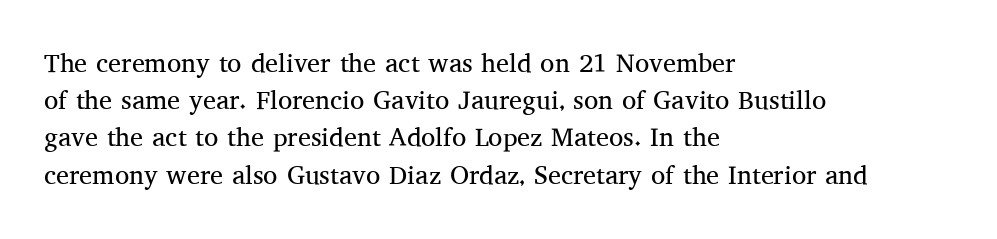
The rendering anchors every line to the left-hand side. A clean baseline with only descenders dipping below it. No chunkiness to these letters — they're not bold. Leading matches the norm, producing a regular column. Ascenders rise straight up at ninety degrees. Nobody touched the tracking dial on this one.
